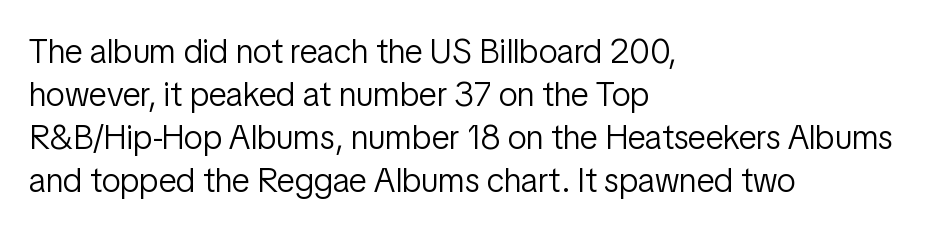
{"serif": "no", "italic": "no", "bold": "no", "weight": "light", "width": "condensed", "stroke_contrast": "low", "x_height": "medium", "monospaced": "no", "underline": "no", "align": "left", "line_spacing": "normal", "line_spacing_ratio": 1.26, "letter_spacing": "normal", "letter_spacing_em": 0.0, "glyph_px": 34}
